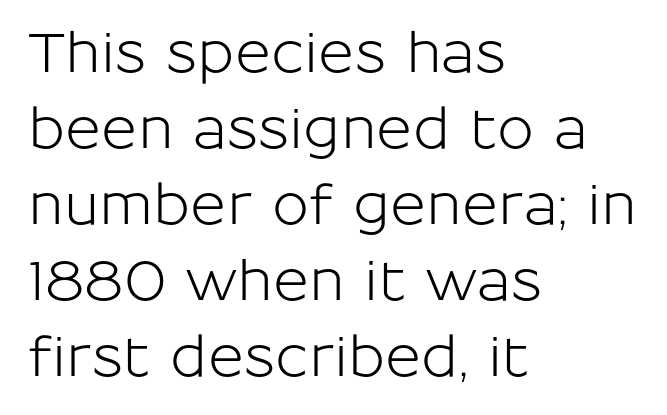
The designer went with a sans here, leaving each stem footless. This sample has the flowing, uneven cadence of proportional lettering. Tall strokes in this sample are plumb rather than angled. Honestly, there is no underline to notice here at all. The space between consecutive lines is moderate.
